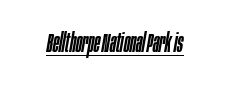
Q: Is the text italic (slanted)? A: Yes, it leans right by about 10 degrees.
Q: Is the text underlined? A: Yes.
Q: Is the spacing between letters normal or unusually wide? A: Normal.
